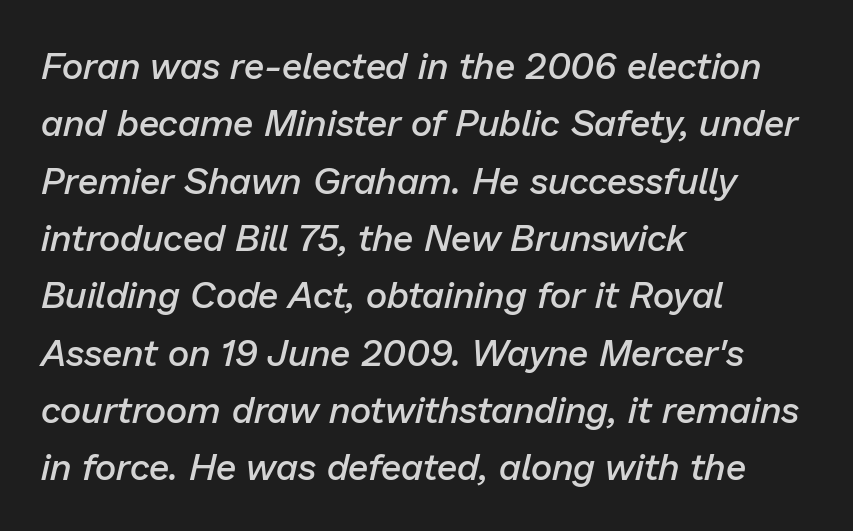
The image shows 37 px semibold type, italic (leaning right); set left-aligned, normal line spacing (1.55x), normal letter spacing, not underlined; low stroke contrast and a medium x-height.
